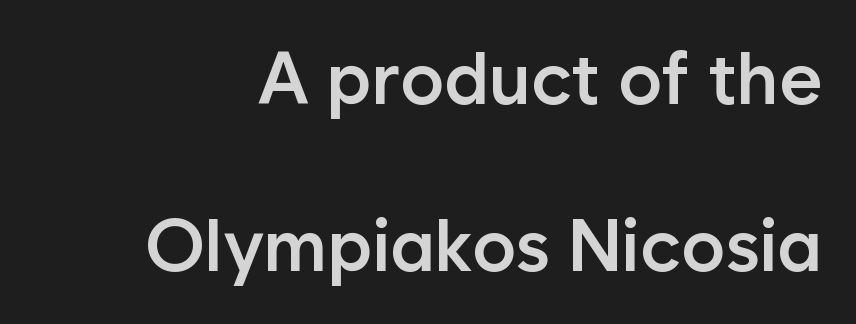
Font category for this specimen: sans-serif. This is roman type, the default non-slanted kind. Students, observe: this is what heavily led, spacious text looks like. Typesetter's note: demi weight, one step under bold.
